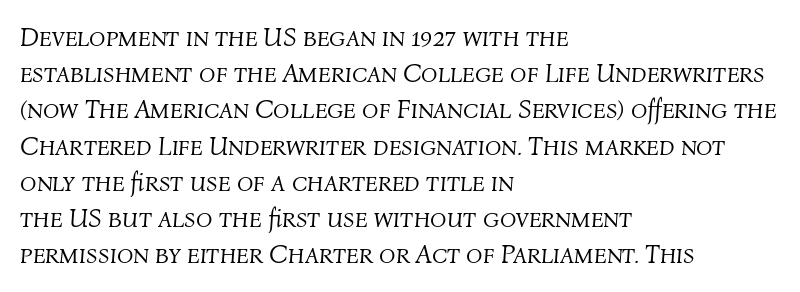
The image shows 27 px text type, italic (leaning right); set left-aligned, normal line spacing (1.34x), normal letter spacing, not underlined.
